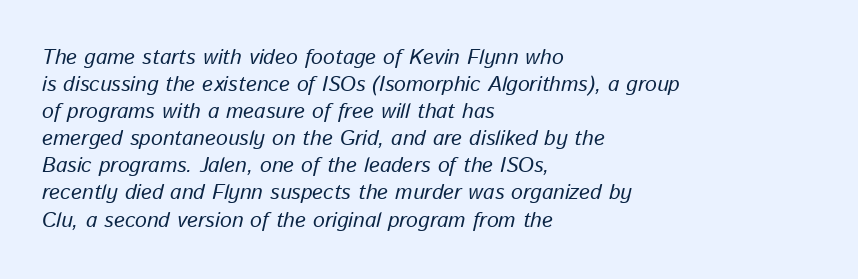
{"italic": "yes", "lean": "right", "slant_degrees": 13, "underline": "no", "align": "left", "line_spacing": "normal", "line_spacing_ratio": 1.29, "letter_spacing": "normal", "letter_spacing_em": 0.0, "glyph_px": 21}
